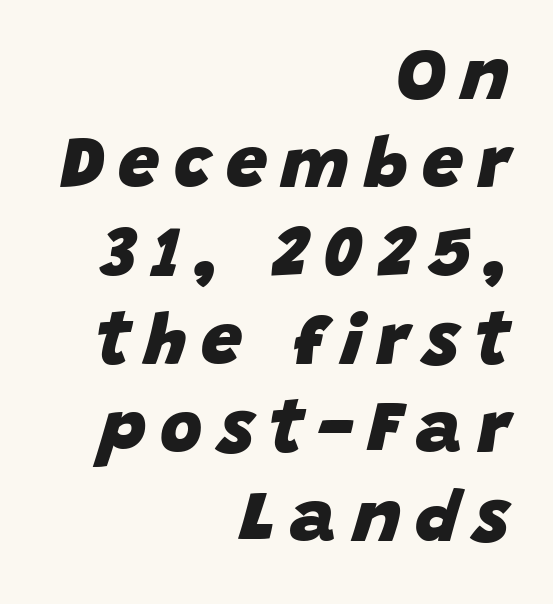
Q: Is the text bold? A: Yes.
Q: Is the text italic (slanted)? A: Yes, it leans right by about 15 degrees.
Q: Is the text underlined? A: No.
Q: How is the paragraph aligned? A: Right-aligned.
Q: Is the spacing between letters normal or unusually wide? A: Unusually wide.
Q: Width (condensed, normal, or wide)? A: Normal.
Q: Stroke contrast? A: Low.
Q: x-height? A: Large.
Q: Monospaced? A: No.
